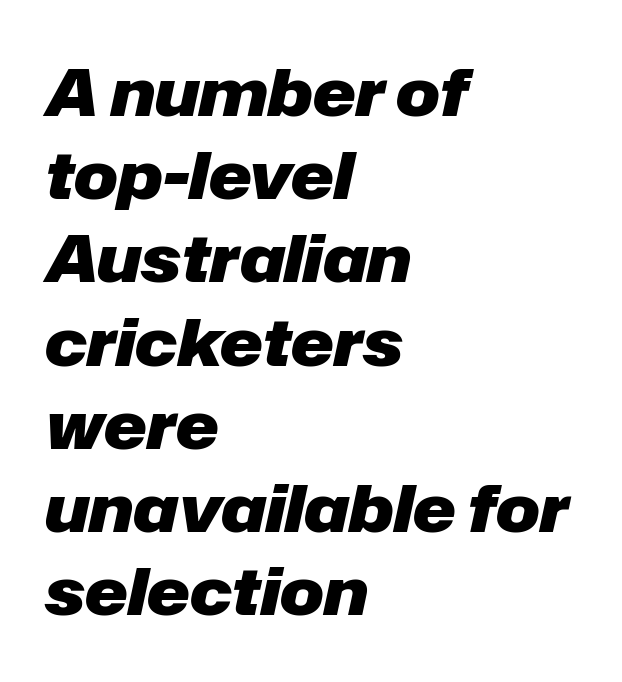
{"italic": "yes", "lean": "right", "slant_degrees": 12, "bold": "yes", "weight": "heavy", "width": "normal", "stroke_contrast": "low", "x_height": "medium", "monospaced": "no", "underline": "no", "align": "left", "line_spacing": "normal", "line_spacing_ratio": 1.28, "letter_spacing": "normal", "letter_spacing_em": 0.0, "glyph_px": 65}
